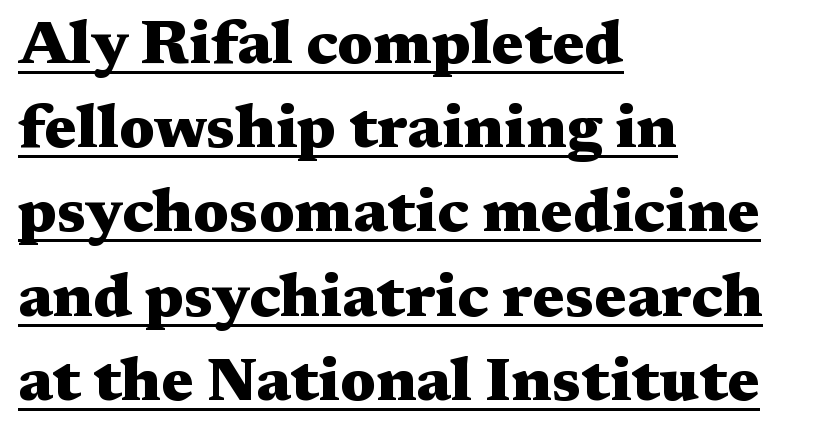
{"serif": "yes", "italic": "no", "bold": "yes", "weight": "heavy", "width": "wide", "stroke_contrast": "medium", "x_height": "medium", "monospaced": "no", "underline": "yes", "align": "left", "line_spacing": "normal", "line_spacing_ratio": 1.38, "letter_spacing": "normal", "letter_spacing_em": 0.0, "glyph_px": 61}
